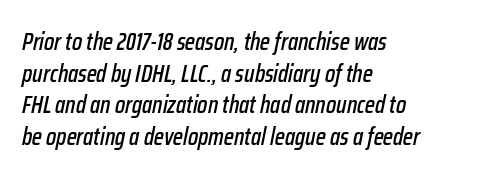
The letters sit at their default tracking, neither squeezed nor spread. The rendering uses a moderate line-height, typical for paragraphs. Visually the block forms a straight wall on the left and a jagged coastline on the right. The glyphs are unaccompanied by any horizontal stroke below them. Italic? Definitely — the glyphs are oblique.
